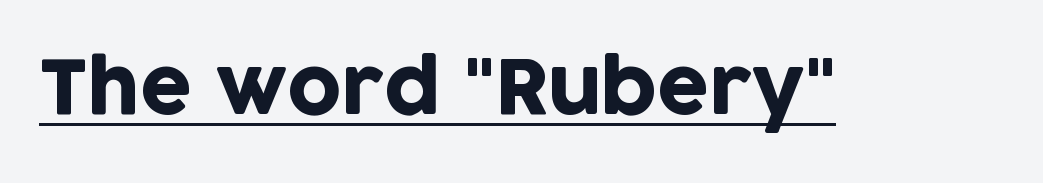
Q: Is the text italic (slanted)? A: No, it is upright.
Q: Is the typeface a serif or a sans-serif typeface? A: Sans-serif.
Q: Is the text underlined? A: Yes.
Q: Is the spacing between letters normal or unusually wide? A: Normal.
Q: Width (condensed, normal, or wide)? A: Normal.
Q: Stroke contrast? A: Low.
Q: x-height? A: Large.
Q: Monospaced? A: No.
